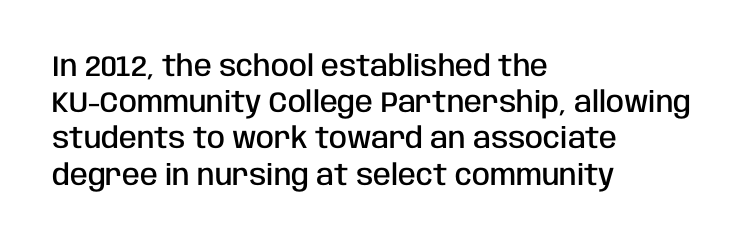
Q: Is the text bold? A: Semi-bold.
Q: Is the text italic (slanted)? A: No, it is upright.
Q: Is the typeface a serif or a sans-serif typeface? A: Sans-serif.
Q: Is the text underlined? A: No.
Q: How is the paragraph aligned? A: Left-aligned.
Q: Is the spacing between letters normal or unusually wide? A: Normal.
Q: Is the spacing between lines tight, normal or loose? A: Normal.
Q: Width (condensed, normal, or wide)? A: Condensed.
Q: Stroke contrast? A: Low.
Q: x-height? A: Large.
Q: Monospaced? A: No.
